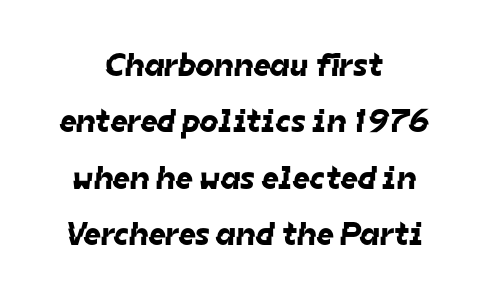
Q: Is the typeface a serif or a sans-serif typeface? A: Sans-serif.
Q: Is the text underlined? A: No.
Q: How is the paragraph aligned? A: Centered.
Q: Is the spacing between letters normal or unusually wide? A: Normal.
Q: Width (condensed, normal, or wide)? A: Normal.
Q: Stroke contrast? A: Low.
Q: x-height? A: Medium.
Q: Monospaced? A: No.
